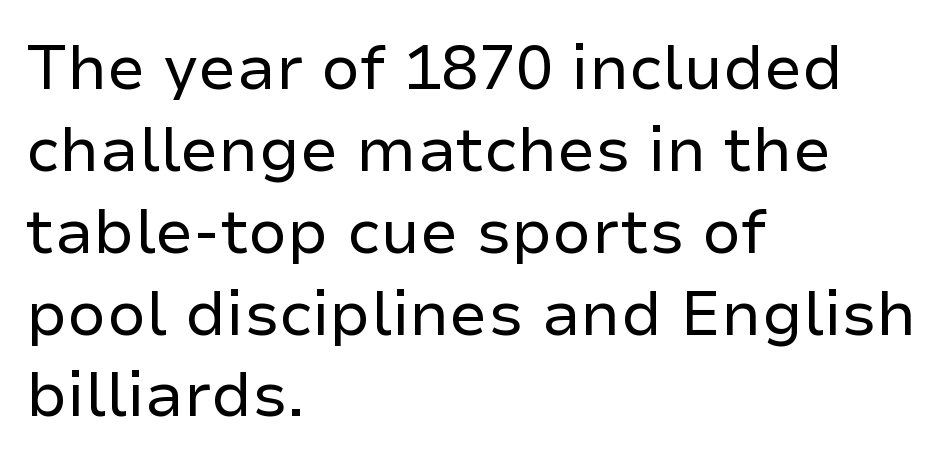
You can tell it's not italic because the verticals are truly vertical. Leftover space on each line is placed entirely after the last word. Words appear dense and cohesive because spacing is normal. Quick note: interline space is typical. The passage shown is typeset with a sans-serif family. The foot of each line stays bare and open.
